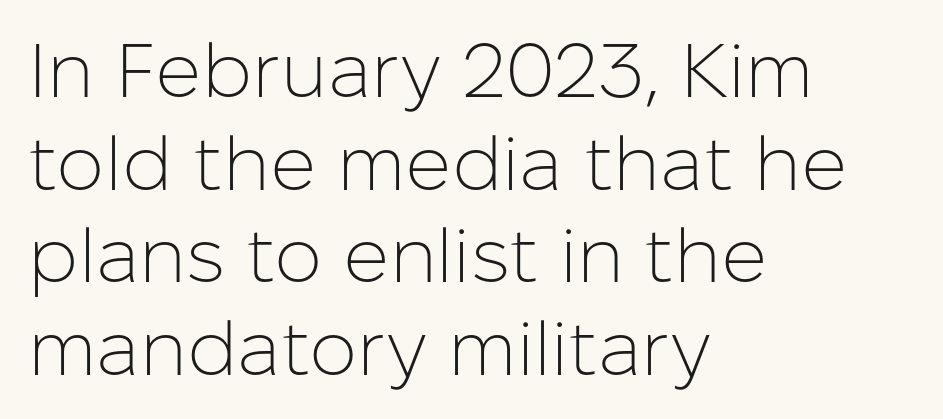
The image shows 76 px light sans-serif type, upright; set left-aligned, line spacing 1.22x, normal letter spacing, not underlined; low stroke contrast and a medium x-height.
